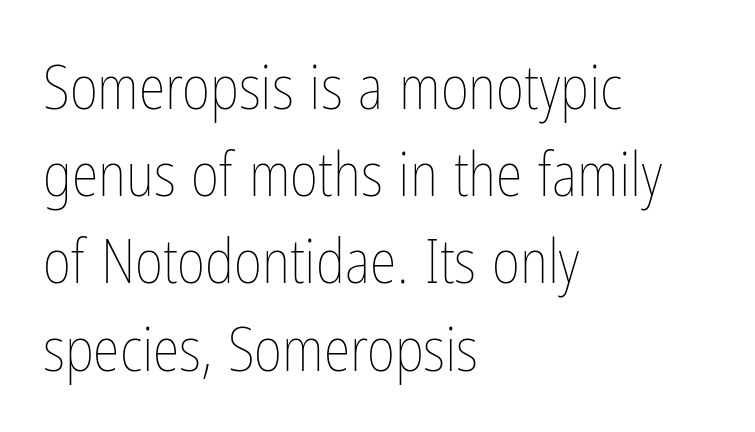
Bold? No — there's no thickening of the strokes. The foot of each line stays bare and open. One glance says typical: line gaps are just what's usual. Proportional: the letters do not fall into vertical columns. Posture: upright roman.
